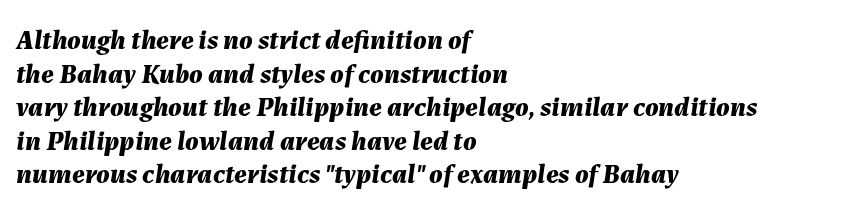
Default kerning and tracking; the words read as compact shapes. Teacher's note: observe the even left margin — that is flush-left alignment. The letters are bold, with thick, heavy strokes. The zone under the glyphs is completely vacant. The text carries the slant typical of an italic or oblique font. Note the varied advance widths — an 'i' is clearly narrower than an 'm'.
